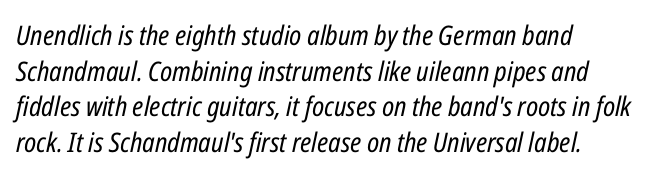
The image shows 27 px text type, italic (leaning right); set left-aligned, normal line spacing (1.32x), normal letter spacing, not underlined.
